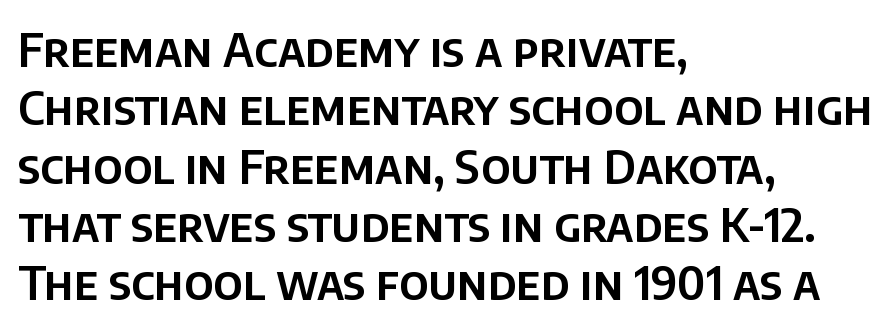
Q: Is the text italic (slanted)? A: No, it is upright.
Q: Is the typeface a serif or a sans-serif typeface? A: Sans-serif.
Q: Is the text underlined? A: No.
Q: How is the paragraph aligned? A: Left-aligned.
Q: Is the spacing between letters normal or unusually wide? A: Normal.
Q: Width (condensed, normal, or wide)? A: Normal.
Q: Stroke contrast? A: Low.
Q: x-height? A: Large.
Q: Monospaced? A: No.
